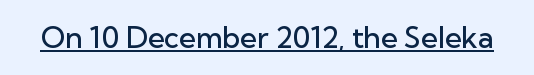
The image shows 29 px semibold sans-serif type, upright; set normal letter spacing, underlined; low stroke contrast and a medium x-height.
